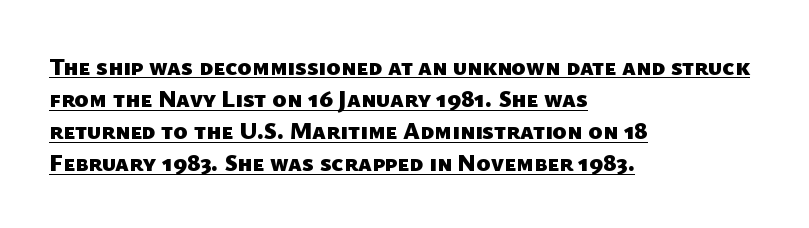
Emphasis by weight is at full strength: bold. Words appear dense and cohesive because spacing is normal. Each line starts at the same left margin while the right side varies. In designer terms, the underline attribute is active on this setting.
